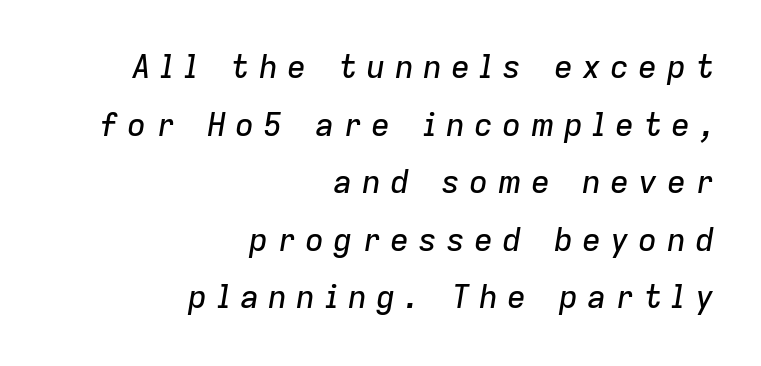
These lines were composed using italics. This rendering uses right alignment, leaving the left contour irregular. The gap between lines stays unmarked. Note the varied advance widths — an 'i' is clearly narrower than an 'm'.
